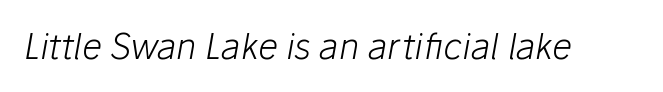
{"italic": "yes", "lean": "right", "slant_degrees": 10, "bold": "no", "weight": "light", "width": "normal", "stroke_contrast": "low", "x_height": "medium", "monospaced": "no", "underline": "no", "letter_spacing": "normal", "letter_spacing_em": 0.0, "glyph_px": 35}
